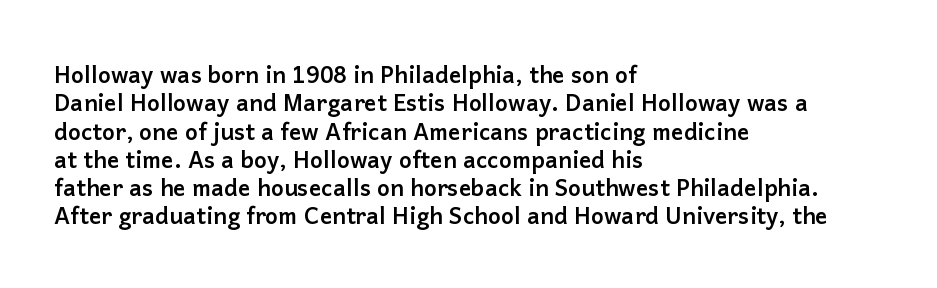
Plain, unruled lines of type. Heft: maximum for text — a bold. The tracking reads as untouched default to a designer's eye. Nope, not italic — everything's standing straight.
